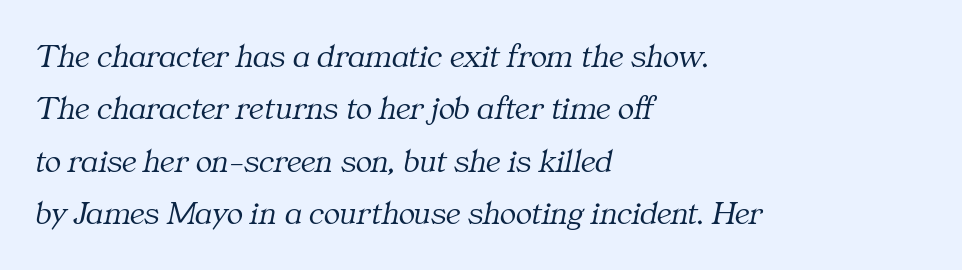
{"serif": "yes", "italic": "yes", "lean": "right", "slant_degrees": 11, "bold": "no", "weight": "light", "width": "normal", "stroke_contrast": "medium", "x_height": "medium", "monospaced": "no", "underline": "no", "align": "left", "line_spacing": "normal", "line_spacing_ratio": 1.54, "letter_spacing": "normal", "letter_spacing_em": 0.0, "glyph_px": 34}
